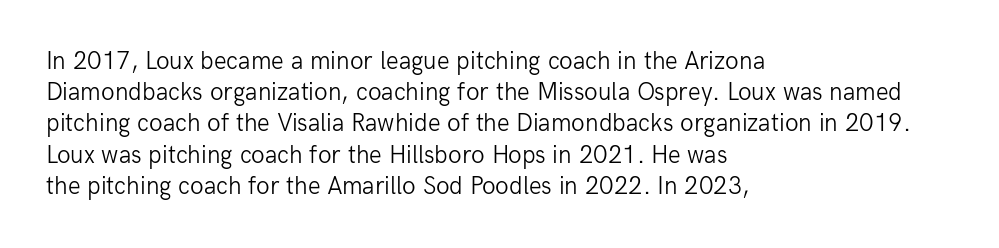
Q: Is the text bold? A: No.
Q: Is the text italic (slanted)? A: No, it is upright.
Q: Is the text underlined? A: No.
Q: How is the paragraph aligned? A: Left-aligned.
Q: Is the spacing between letters normal or unusually wide? A: Normal.
Q: Is the spacing between lines tight, normal or loose? A: Normal.
